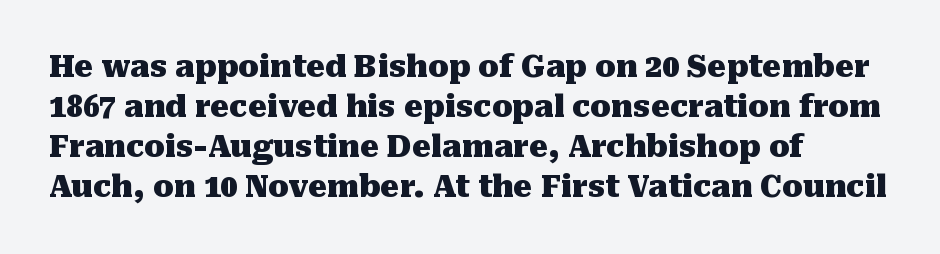
The image shows 30 px heavy serif type, upright; set left-aligned, normal line spacing (1.33x), normal letter spacing, not underlined; medium stroke contrast and a medium x-height.
